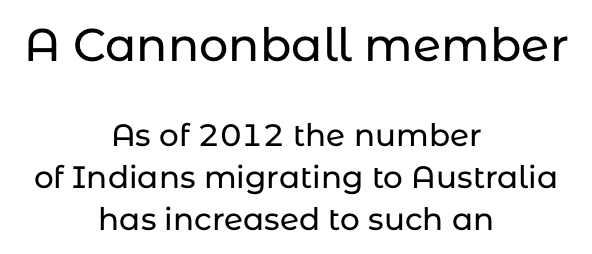
Q: Is the text italic (slanted)? A: No, it is upright.
Q: Is the typeface a serif or a sans-serif typeface? A: Sans-serif.
Q: Is the text underlined? A: No.
Q: How is the paragraph aligned? A: Centered.
Q: Is the spacing between letters normal or unusually wide? A: Normal.
Q: Is the spacing between lines tight, normal or loose? A: Normal.
Q: Which block of text is set in a larger size, the first (top) or the second (bottom)? A: The first (top) one.
Q: Width (condensed, normal, or wide)? A: Normal.
Q: Stroke contrast? A: Low.
Q: x-height? A: Medium.
Q: Monospaced? A: No.
